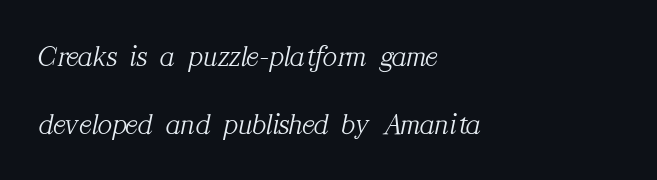
The image shows 30 px light serif type, italic (leaning right); set left-aligned, loose line spacing (2.26x), normal letter spacing, not underlined; medium stroke contrast and a medium x-height.
